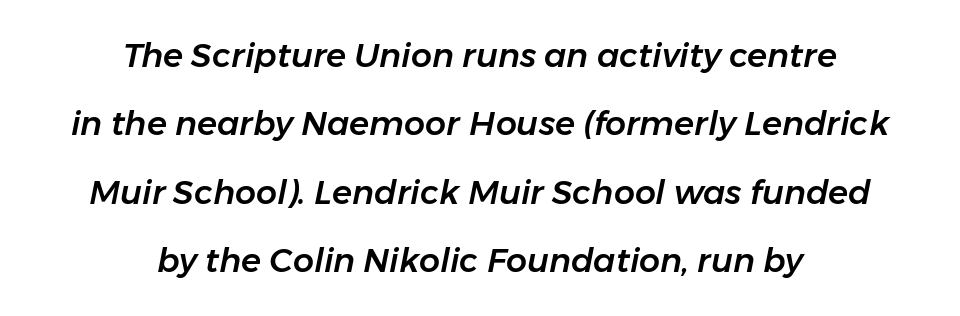
The image shows 33 px text type, italic (leaning right); set centered, loose line spacing (2.07x), normal letter spacing, not underlined; low stroke contrast and a medium x-height.
